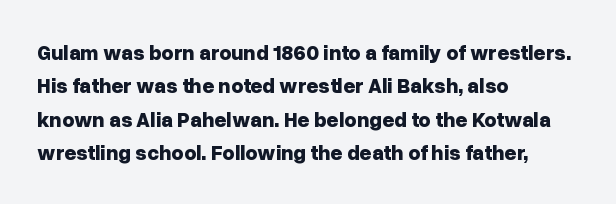
Q: Is the text bold? A: Yes.
Q: Is the text italic (slanted)? A: No, it is upright.
Q: Is the text underlined? A: No.
Q: How is the paragraph aligned? A: Left-aligned.
Q: Is the spacing between letters normal or unusually wide? A: Normal.
Q: Is the spacing between lines tight, normal or loose? A: Normal.
